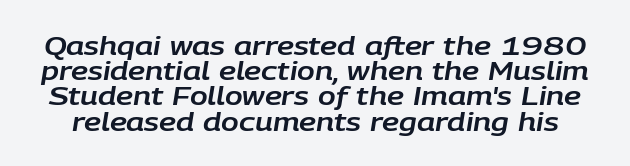
The image shows 26 px text type, italic (leaning right); set tight line spacing (0.97x), normal letter spacing, not underlined.
